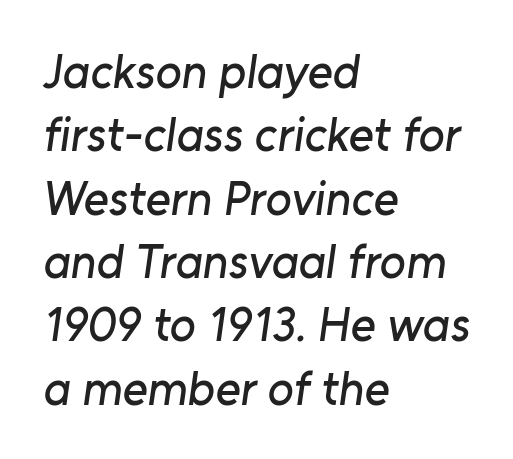
{"serif": "no", "width": "normal", "stroke_contrast": "low", "x_height": "medium", "monospaced": "no", "underline": "no", "align": "left", "line_spacing": "normal", "line_spacing_ratio": 1.32, "letter_spacing": "normal", "letter_spacing_em": 0.0, "glyph_px": 48}
